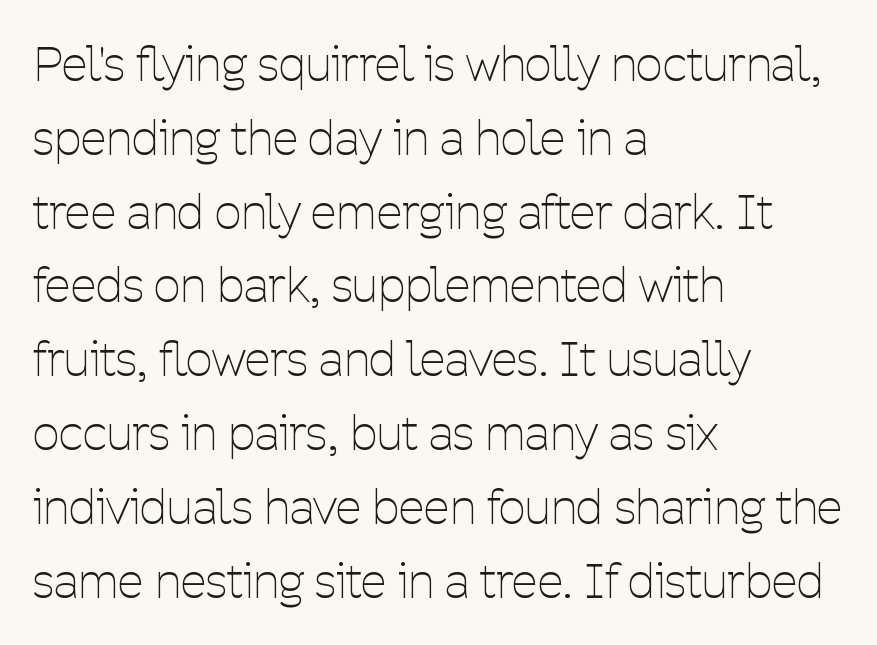
Is the letter spacing exaggerated? No — it looks like the ordinary default. The space beneath each line is pristine and unruled. The lettering stays uniformly vertical, giving the passage a roman look. These lines stack with their left ends in a neat column.
